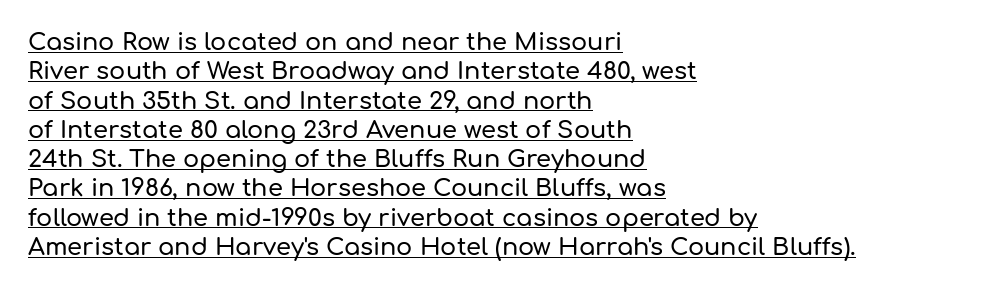
This sample uses plain, unmodified letter spacing. This rendering uses left alignment, leaving the right contour irregular. Designer's note — italics off, roman on. A typographer would call this underscored text.
